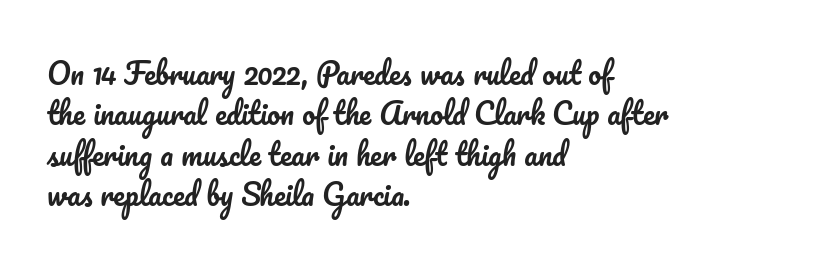
Leading matches the norm, producing a regular column. The rendering anchors every line to the left-hand side. These lines keep a tight, regular rhythm from letter to letter. This sample has the flowing, uneven cadence of proportional lettering. Rule under the text: the space is simply empty.
